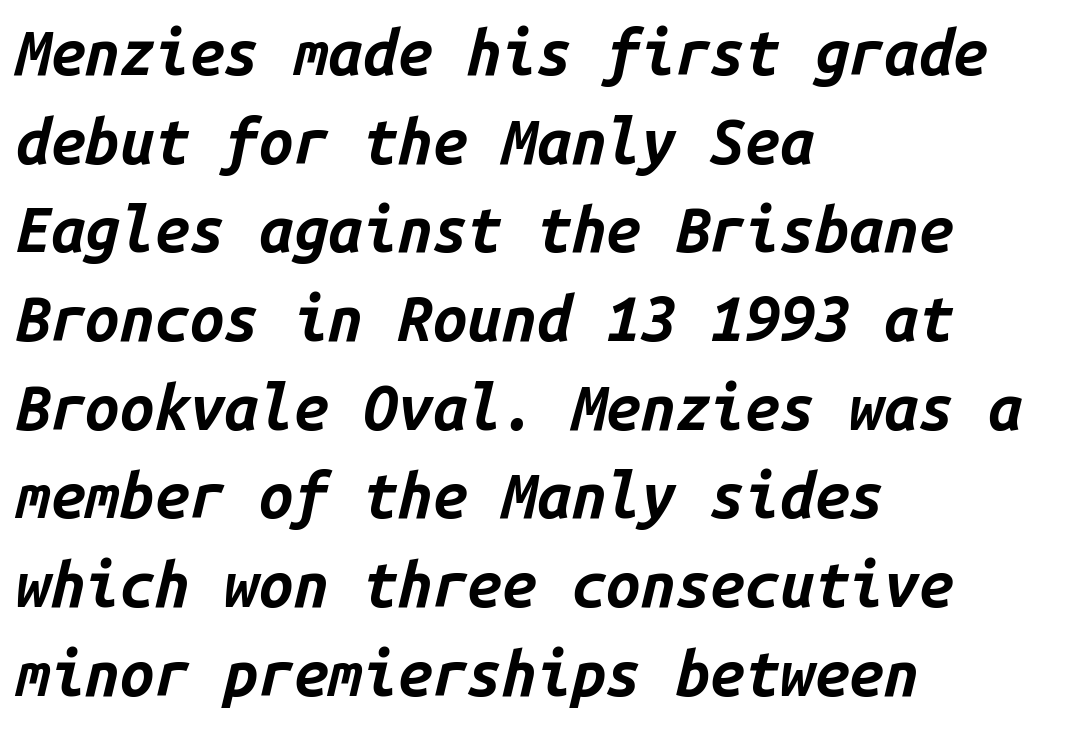
{"italic": "yes", "lean": "right", "slant_degrees": 14, "bold": "yes", "weight": "bold", "width": "normal", "stroke_contrast": "low", "x_height": "medium", "monospaced": "yes", "underline": "no", "align": "left", "line_spacing": "normal", "line_spacing_ratio": 1.43, "letter_spacing": "normal", "letter_spacing_em": 0.0, "glyph_px": 62}
